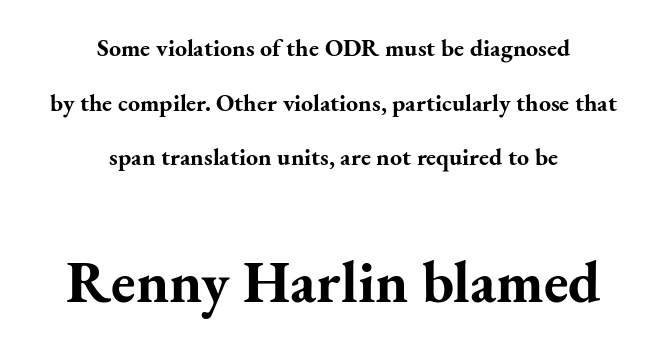
Each row of text sits above clean, open space. Each new line begins a long way beneath the previous one. Size hierarchy here favors the trailing block over the leading one. This sample is center-justified, so both line endings float freely.
